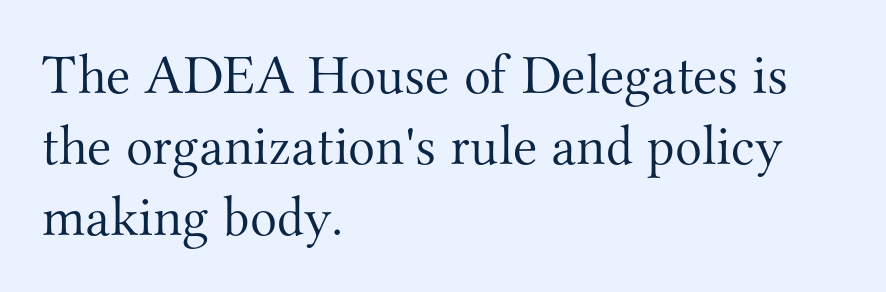
{"serif": "yes", "italic": "no", "bold": "no", "weight": "light", "width": "normal", "stroke_contrast": "medium", "x_height": "small", "monospaced": "no", "underline": "no", "align": "left", "line_spacing": "normal", "line_spacing_ratio": 1.27, "letter_spacing": "normal", "letter_spacing_em": 0.0, "glyph_px": 56}
